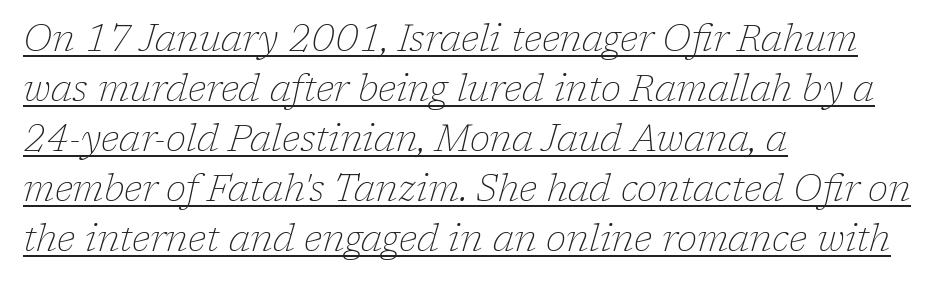
{"serif": "yes", "italic": "yes", "lean": "right", "slant_degrees": 17, "bold": "no", "weight": "thin", "width": "normal", "stroke_contrast": "low", "x_height": "medium", "monospaced": "no", "underline": "yes", "align": "left", "line_spacing": "normal", "line_spacing_ratio": 1.35, "letter_spacing": "normal", "letter_spacing_em": 0.0, "glyph_px": 37}
